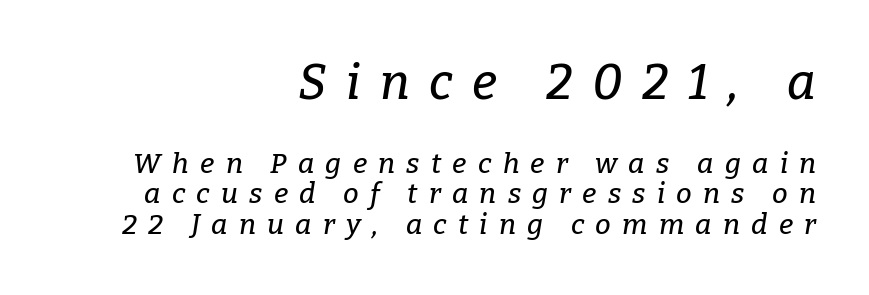
Q: Is the text italic (slanted)? A: Yes, it leans right by about 9 degrees.
Q: Is the typeface a serif or a sans-serif typeface? A: Serif.
Q: Is the text underlined? A: No.
Q: How is the paragraph aligned? A: Right-aligned.
Q: Is the spacing between letters normal or unusually wide? A: Unusually wide.
Q: Is the spacing between lines tight, normal or loose? A: Tight.
Q: Which block of text is set in a larger size, the first (top) or the second (bottom)? A: The first (top) one.
Q: Width (condensed, normal, or wide)? A: Normal.
Q: Stroke contrast? A: Low.
Q: x-height? A: Medium.
Q: Monospaced? A: No.
